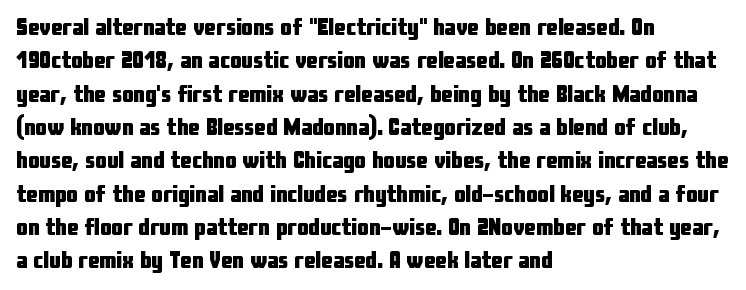
Every letter is thick-stroked: bold, no question. The space directly below the letters is spotless. How would I describe the line gaps? Plain and ordinary. A classic flush-left, rag-right setting is used for this passage. The specimen reads as upright at a glance.
